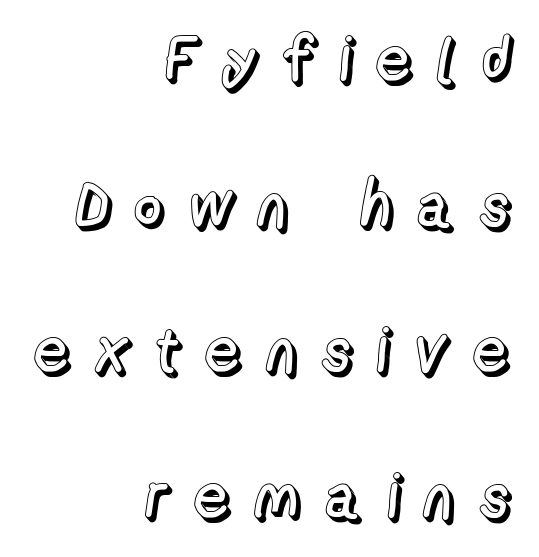
The image shows 63 px text type; set right-aligned, loose line spacing (2.31x), unusually wide letter spacing (+0.33 em), not underlined; a medium x-height.
